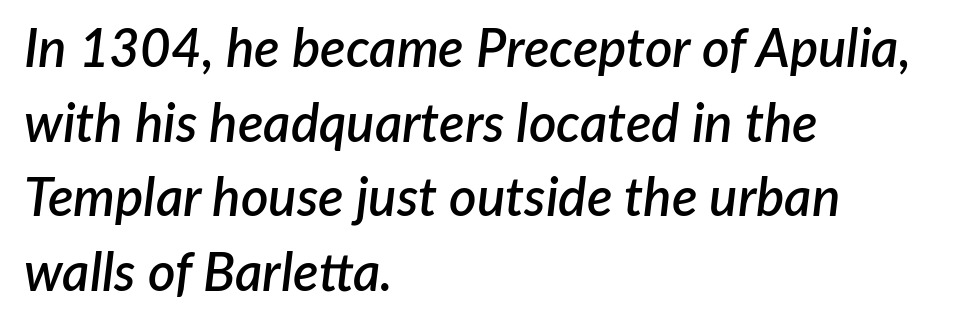
The image shows 53 px semibold type, italic (leaning right); set left-aligned, normal line spacing (1.41x), normal letter spacing, not underlined; low stroke contrast and a medium x-height.
